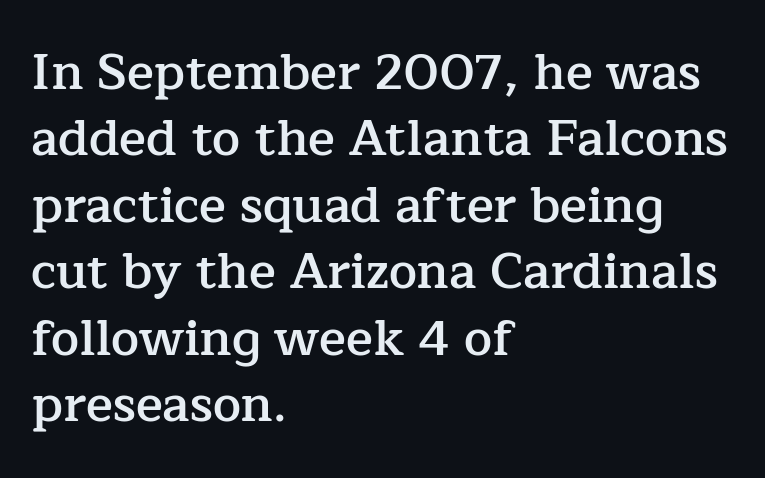
You could call the tracking neutral — neither tight nor loose. Here the designer chose a conventional face with non-uniform glyph widths. Compared with a centered layout, this one pins lines to the left instead. You can tell it's not italic because the verticals are truly vertical.
